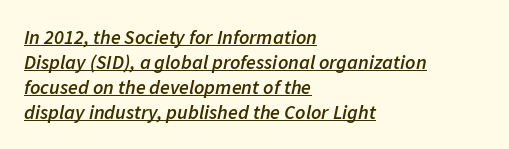
Q: Is the text bold? A: Semi-bold.
Q: Is the text italic (slanted)? A: Yes, it leans right by about 11 degrees.
Q: Is the text underlined? A: Yes.
Q: How is the paragraph aligned? A: Left-aligned.
Q: Is the spacing between letters normal or unusually wide? A: Normal.
Q: Is the spacing between lines tight, normal or loose? A: Normal.
